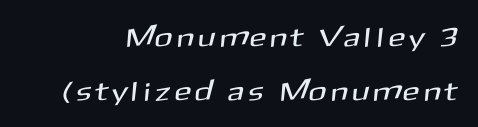
{"underline": "no", "line_spacing": "loose", "line_spacing_ratio": 2.01, "letter_spacing": "wide", "letter_spacing_em": 0.22, "glyph_px": 27}
